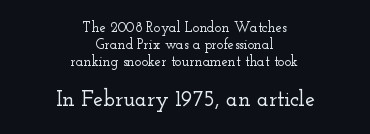
The image shows 22 px text type, upright; set centered, line spacing 1.21x, normal letter spacing, not underlined; the second (bottom) block is 1.57x larger.
